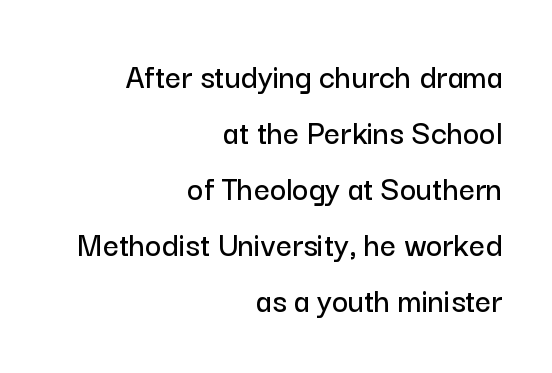
Q: Is the text italic (slanted)? A: No, it is upright.
Q: Is the typeface a serif or a sans-serif typeface? A: Sans-serif.
Q: Is the text underlined? A: No.
Q: How is the paragraph aligned? A: Right-aligned.
Q: Is the spacing between letters normal or unusually wide? A: Normal.
Q: Is the spacing between lines tight, normal or loose? A: Normal.
Q: Width (condensed, normal, or wide)? A: Normal.
Q: Stroke contrast? A: Low.
Q: x-height? A: Medium.
Q: Monospaced? A: No.
